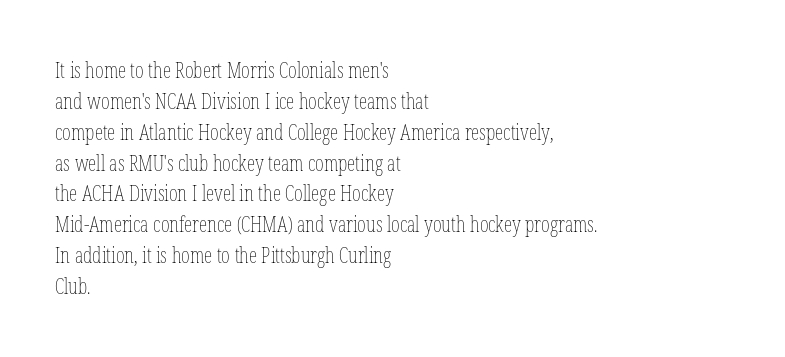
If you drew a line through each stem, it would be perfectly vertical. Leftover space on each line is placed entirely after the last word. The vertical gap from one line to the next is medium. The specimen omits any rule beneath the text block's lines.
